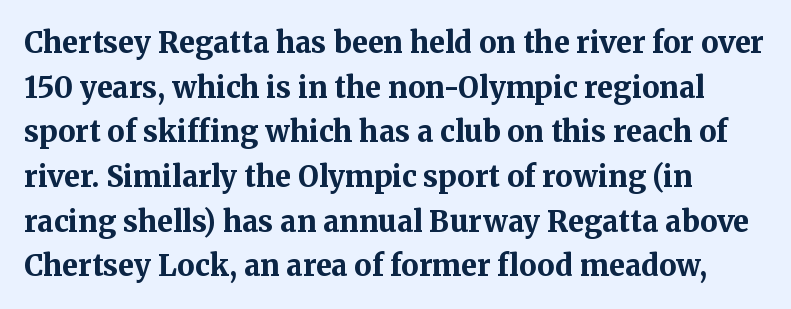
Q: Is the text bold? A: Yes.
Q: Is the text italic (slanted)? A: No, it is upright.
Q: Is the typeface a serif or a sans-serif typeface? A: Serif.
Q: Is the text underlined? A: No.
Q: Is the spacing between letters normal or unusually wide? A: Normal.
Q: Is the spacing between lines tight, normal or loose? A: Normal.
Q: Width (condensed, normal, or wide)? A: Normal.
Q: Stroke contrast? A: Medium.
Q: x-height? A: Medium.
Q: Monospaced? A: No.
